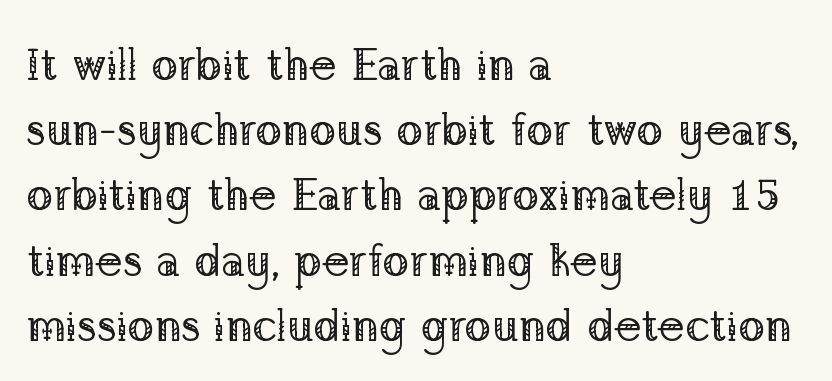
The font is comparable to plain body text, perhaps lighter. The letters carry serifs — small finishing strokes at the ends of their stems. A classic flush-left, rag-right setting is used for this passage. Here the designer chose a conventional face with non-uniform glyph widths.
